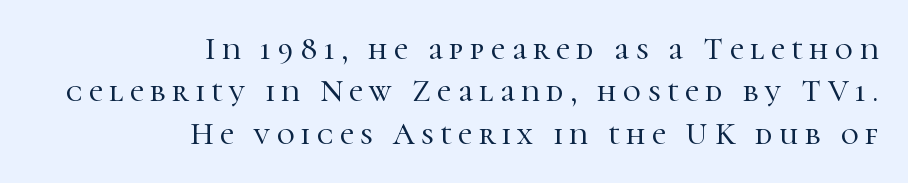
The image shows 31 px serif type, upright; set right-aligned, normal line spacing (1.37x), unusually wide letter spacing (+0.21 em), not underlined; high stroke contrast and a medium x-height.
